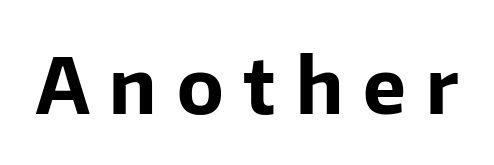
{"serif": "no", "italic": "no", "bold": "yes", "weight": "bold", "width": "normal", "stroke_contrast": "low", "x_height": "medium", "monospaced": "no", "underline": "no", "letter_spacing": "wide", "letter_spacing_em": 0.26, "glyph_px": 77}
